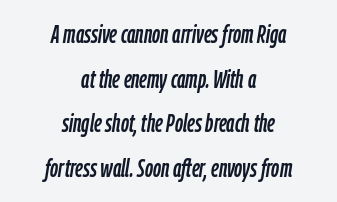
{"italic": "yes", "lean": "right", "slant_degrees": 9, "underline": "no", "align": "center", "line_spacing_ratio": 1.79, "letter_spacing": "normal", "letter_spacing_em": 0.0, "glyph_px": 25}
